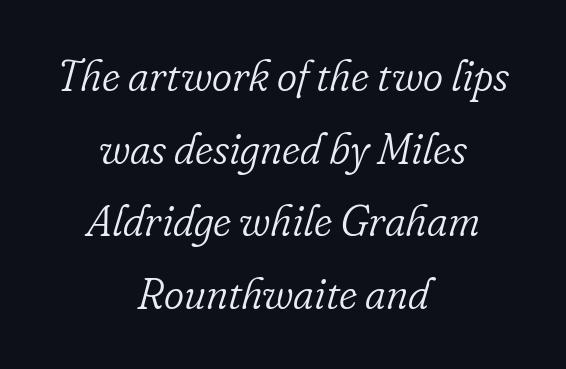
Q: Is the text bold? A: No.
Q: Is the text italic (slanted)? A: Yes, it leans right by about 16 degrees.
Q: Is the typeface a serif or a sans-serif typeface? A: Serif.
Q: Is the text underlined? A: No.
Q: How is the paragraph aligned? A: Centered.
Q: Is the spacing between letters normal or unusually wide? A: Normal.
Q: Is the spacing between lines tight, normal or loose? A: Normal.
Q: Width (condensed, normal, or wide)? A: Normal.
Q: Stroke contrast? A: Low.
Q: x-height? A: Small.
Q: Monospaced? A: No.
